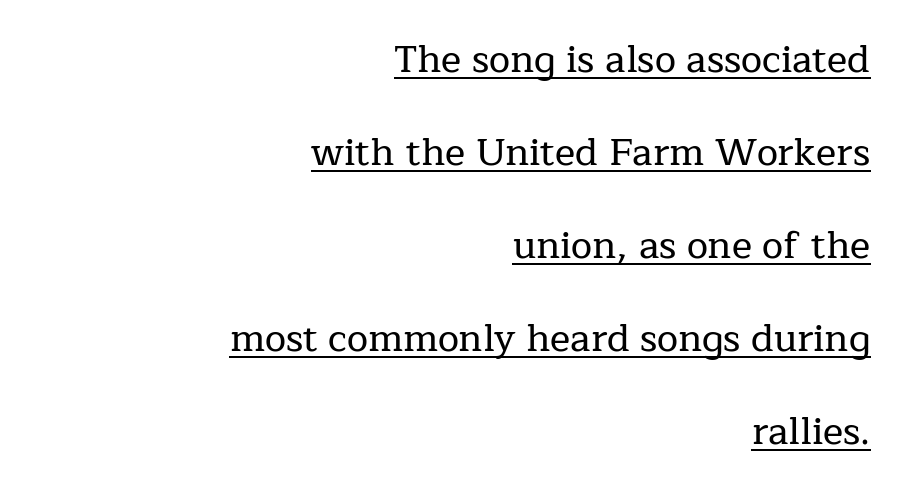
{"serif": "yes", "italic": "no", "width": "normal", "stroke_contrast": "low", "x_height": "medium", "monospaced": "no", "underline": "yes", "align": "right", "line_spacing": "loose", "line_spacing_ratio": 2.45, "letter_spacing": "normal", "letter_spacing_em": 0.0, "glyph_px": 38}
